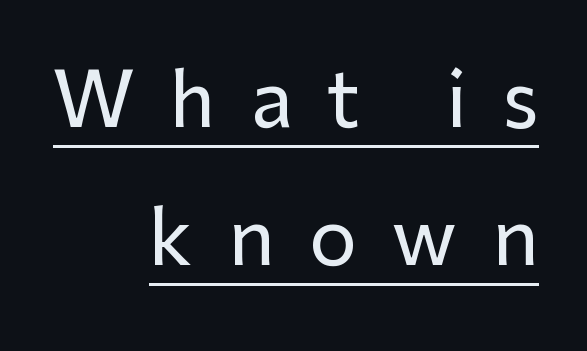
Q: Is the text italic (slanted)? A: No, it is upright.
Q: Is the typeface a serif or a sans-serif typeface? A: Sans-serif.
Q: Is the text underlined? A: Yes.
Q: How is the paragraph aligned? A: Right-aligned.
Q: Is the spacing between letters normal or unusually wide? A: Unusually wide.
Q: Width (condensed, normal, or wide)? A: Normal.
Q: Stroke contrast? A: Low.
Q: x-height? A: Medium.
Q: Monospaced? A: No.
